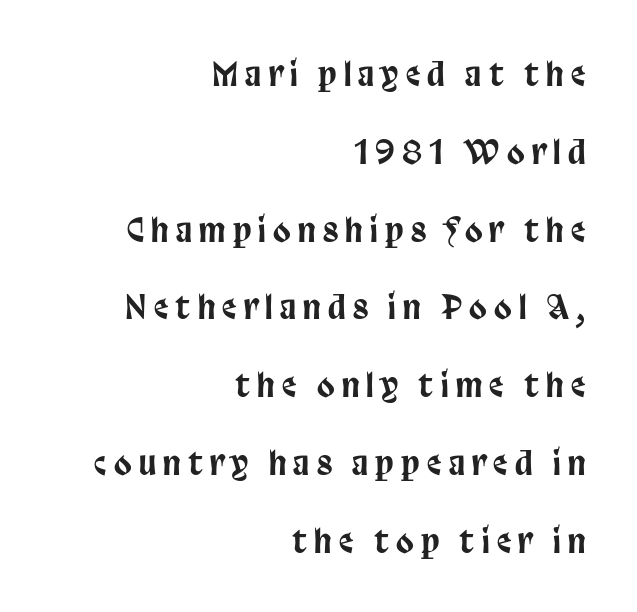
Q: Is the text italic (slanted)? A: No, it is upright.
Q: Is the typeface a serif or a sans-serif typeface? A: Sans-serif.
Q: Is the text underlined? A: No.
Q: How is the paragraph aligned? A: Right-aligned.
Q: Is the spacing between letters normal or unusually wide? A: Unusually wide.
Q: Is the spacing between lines tight, normal or loose? A: Loose.
Q: Width (condensed, normal, or wide)? A: Condensed.
Q: Stroke contrast? A: Low.
Q: x-height? A: Large.
Q: Monospaced? A: No.
